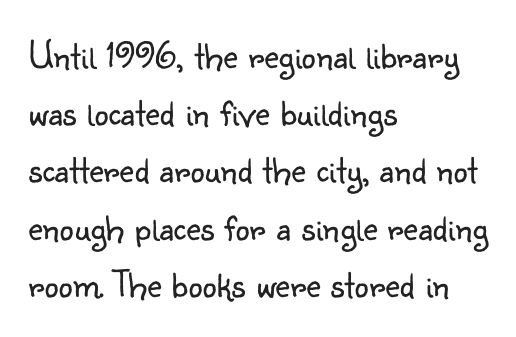
Q: Is the text bold? A: No.
Q: Is the text italic (slanted)? A: No, it is upright.
Q: Is the typeface a serif or a sans-serif typeface? A: Sans-serif.
Q: Is the text underlined? A: No.
Q: How is the paragraph aligned? A: Left-aligned.
Q: Is the spacing between letters normal or unusually wide? A: Normal.
Q: Is the spacing between lines tight, normal or loose? A: Normal.
Q: Width (condensed, normal, or wide)? A: Normal.
Q: Stroke contrast? A: Low.
Q: x-height? A: Small.
Q: Monospaced? A: No.
